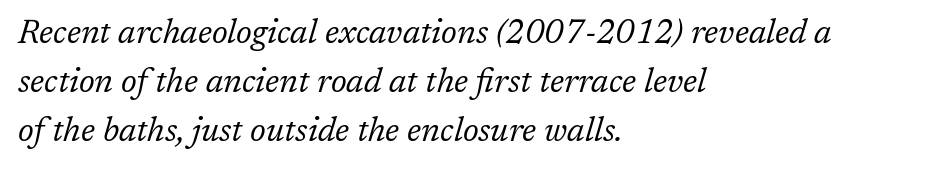
The image shows 33 px regular-weight serif type, italic (leaning right); set left-aligned, normal line spacing (1.49x), normal letter spacing, not underlined; low stroke contrast and a medium x-height.
